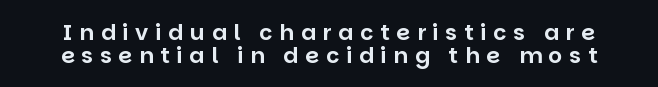
{"italic": "no", "underline": "no", "line_spacing": "tight", "line_spacing_ratio": 1.04, "letter_spacing": "wide", "letter_spacing_em": 0.31, "glyph_px": 22}
